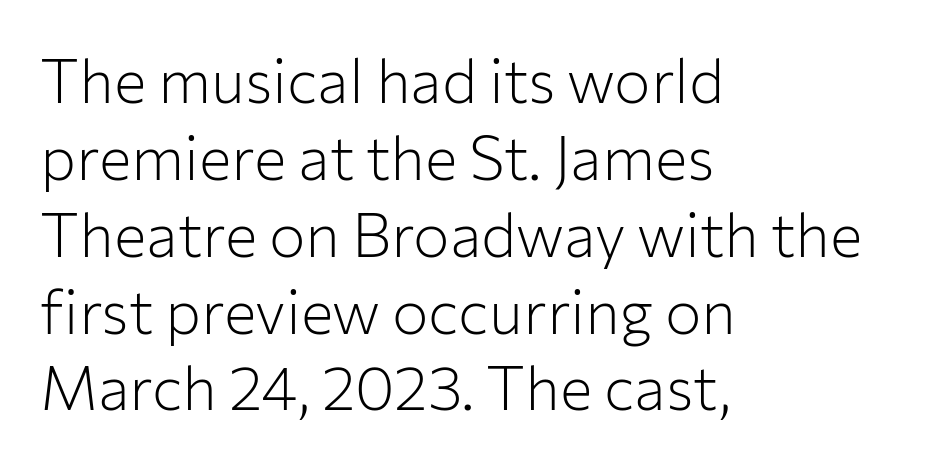
Observe the absence of serifs on each vertical stroke in this sample. This sample has the flowing, uneven cadence of proportional lettering. In terms of leading, this rendering sits right in the middle. Between one letter and the next there's only the usual sliver of space. The weight would be labelled regular, book, light, or lighter still. The baseline area is clear.
